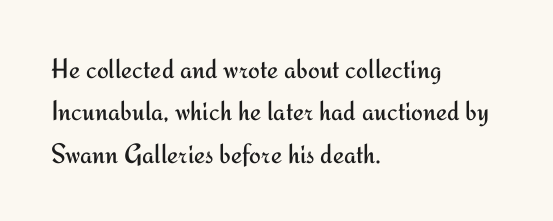
Summary of vertical rhythm: regular, with standard interline spacing. A sans-serif font was chosen for this passage. If you drew a ruler down the left edge, every line would touch it. These lines are rendered in a variable-pitch font. When letters stand straight like this, we call the style roman or upright.
